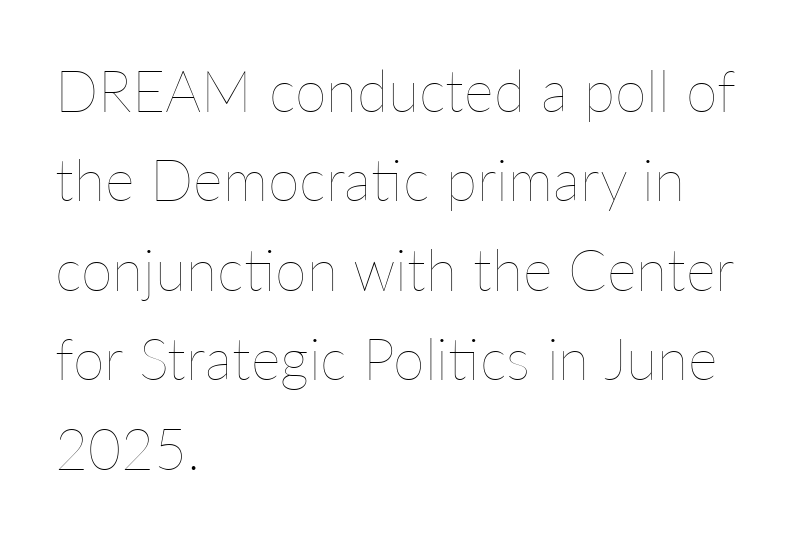
{"italic": "no", "bold": "no", "weight": "thin", "width": "normal", "stroke_contrast": "low", "x_height": "medium", "monospaced": "no", "underline": "no", "align": "left", "line_spacing": "normal", "line_spacing_ratio": 1.57, "letter_spacing": "normal", "letter_spacing_em": 0.0, "glyph_px": 57}
